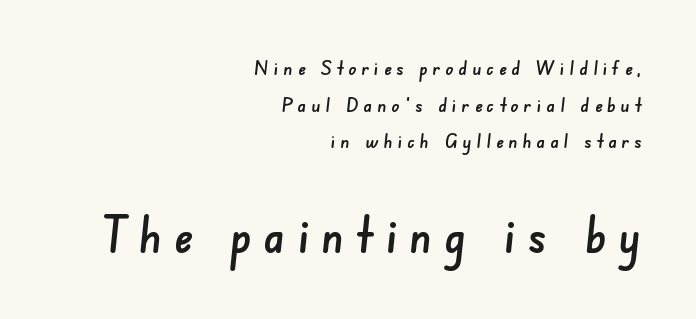
The image shows 49 px sans-serif type; set right-aligned, line spacing 1.83x, unusually wide letter spacing (+0.25 em), not underlined; the second (bottom) block is 2.45x larger; low stroke contrast and a small x-height.
